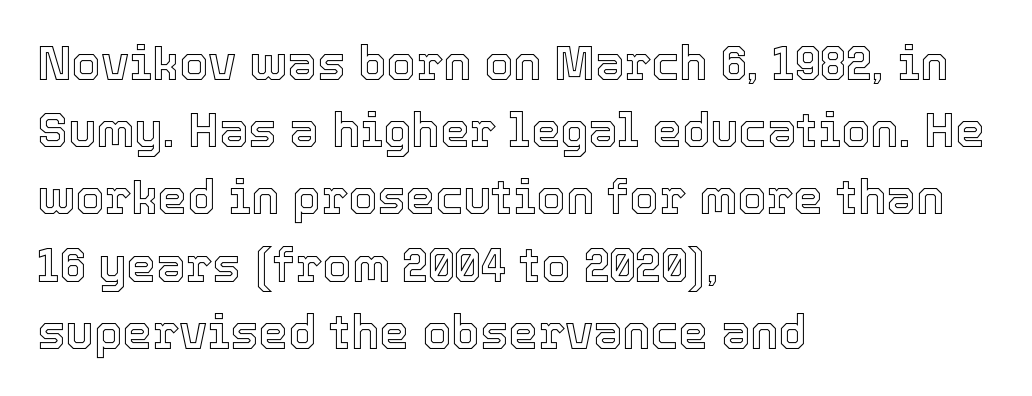
Q: Is the text italic (slanted)? A: No, it is upright.
Q: Is the text underlined? A: No.
Q: How is the paragraph aligned? A: Left-aligned.
Q: Is the spacing between letters normal or unusually wide? A: Normal.
Q: Is the spacing between lines tight, normal or loose? A: Normal.
Q: Width (condensed, normal, or wide)? A: Normal.
Q: x-height? A: Medium.
Q: Monospaced? A: No.
